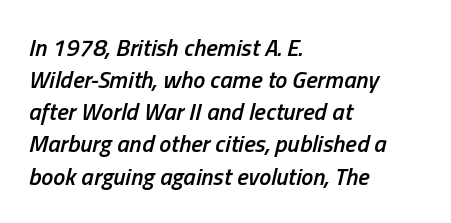
Q: Is the text bold? A: Semi-bold.
Q: Is the text italic (slanted)? A: Yes, it leans right by about 13 degrees.
Q: Is the text underlined? A: No.
Q: How is the paragraph aligned? A: Left-aligned.
Q: Is the spacing between letters normal or unusually wide? A: Normal.
Q: Is the spacing between lines tight, normal or loose? A: Normal.
